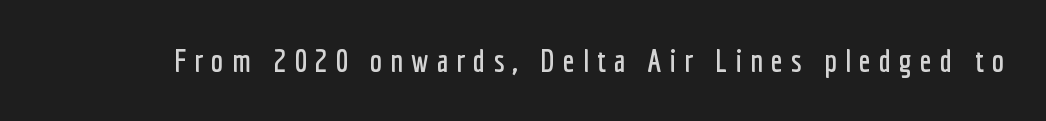
{"serif": "no", "italic": "no", "width": "condensed", "stroke_contrast": "low", "x_height": "medium", "monospaced": "no", "underline": "no", "letter_spacing": "wide", "letter_spacing_em": 0.26, "glyph_px": 31}
